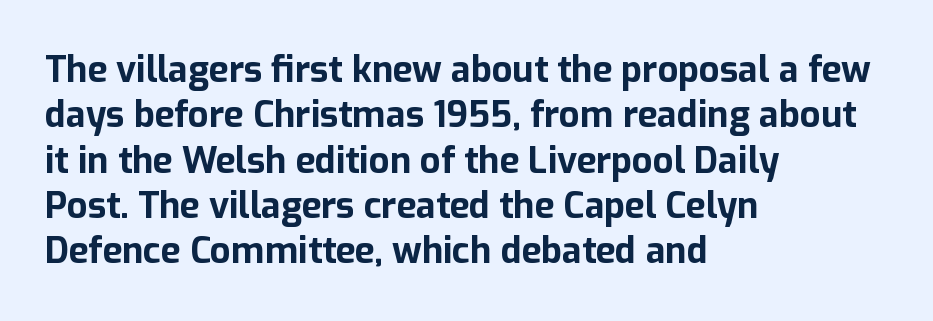
Q: Is the text bold? A: Yes.
Q: Is the text italic (slanted)? A: No, it is upright.
Q: Is the typeface a serif or a sans-serif typeface? A: Sans-serif.
Q: Is the text underlined? A: No.
Q: How is the paragraph aligned? A: Left-aligned.
Q: Is the spacing between letters normal or unusually wide? A: Normal.
Q: Is the spacing between lines tight, normal or loose? A: Normal.
Q: Width (condensed, normal, or wide)? A: Normal.
Q: Stroke contrast? A: Low.
Q: x-height? A: Medium.
Q: Monospaced? A: No.
